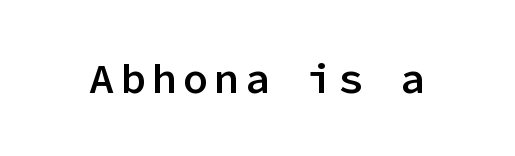
The image shows 42 px semibold sans-serif type, upright, monospaced; set not underlined; low stroke contrast and a medium x-height.
